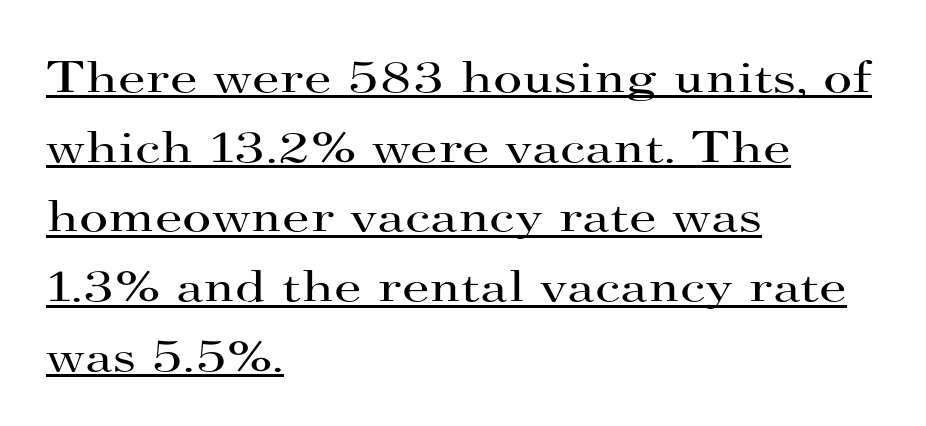
Look at the tracking — it's just the regular setting, nothing added. In terms of letterform style, serifs are clearly present. No heavy texture on the line: the type isn't bold. You could not count columns in this text — the font is proportionally spaced.
